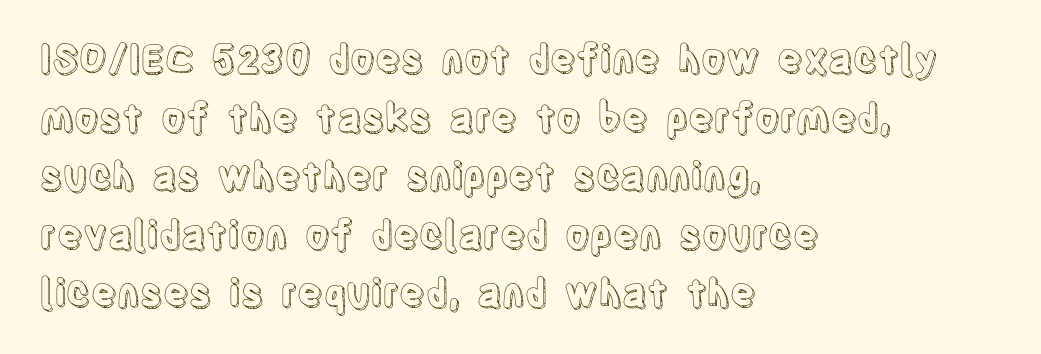
{"italic": "no", "width": "condensed", "x_height": "large", "monospaced": "no", "underline": "no", "align": "left", "line_spacing": "normal", "line_spacing_ratio": 1.54, "letter_spacing": "normal", "letter_spacing_em": 0.0, "glyph_px": 38}
